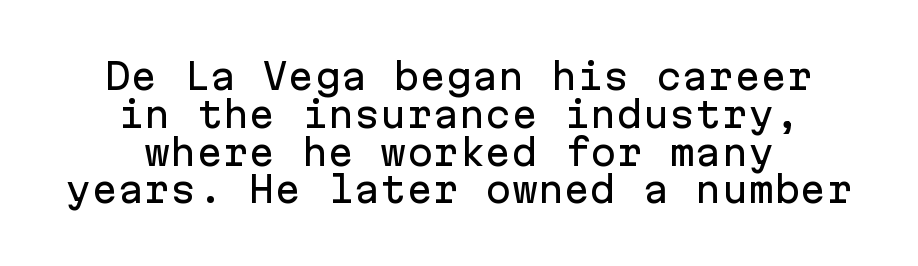
These lines are rendered in a fixed-pitch font. I'd call this a sans setting — the letters go barefoot. In terms of posture, this sample is upright. Baseline-to-baseline distance is barely more than the letter height. No extra tracking has been applied to these lines.
